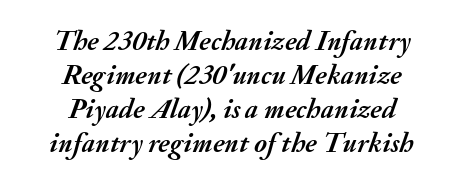
The image shows 28 px semibold type, italic (leaning right); set centered, line spacing 1.21x, normal letter spacing, not underlined; medium stroke contrast and a small x-height.
